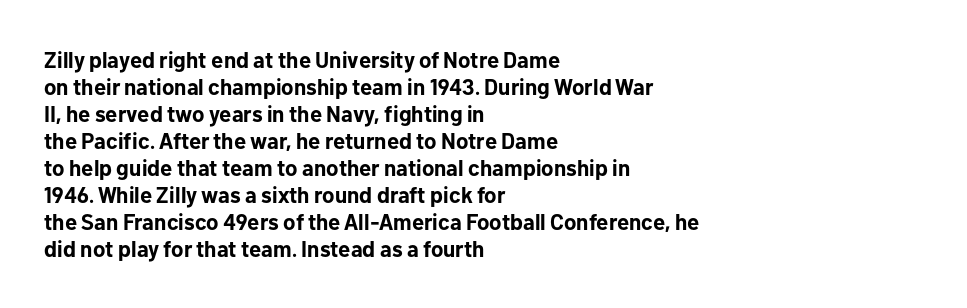
{"italic": "no", "bold": "yes", "underline": "no", "align": "left", "line_spacing_ratio": 1.23, "letter_spacing": "normal", "letter_spacing_em": 0.0, "glyph_px": 22}
